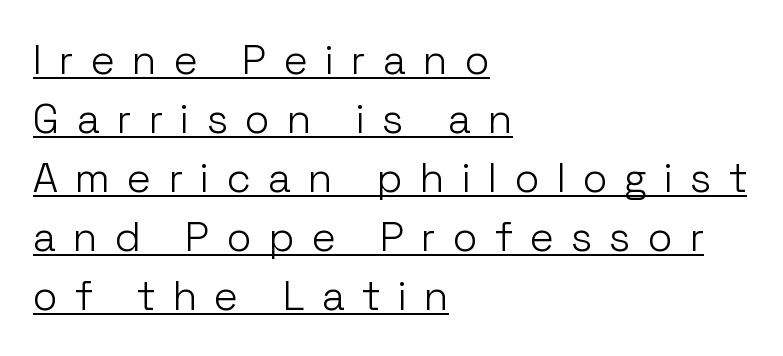
Serif or sans? Sans — the stroke terminals are bare. No letter is thick-stroked: the sample isn't bold. This block has exactly the height ordinary leading produces. Compared with a centered layout, this one pins lines to the left instead. Nope, not italic — everything's standing straight. The passage shown is underscored from start to finish.
